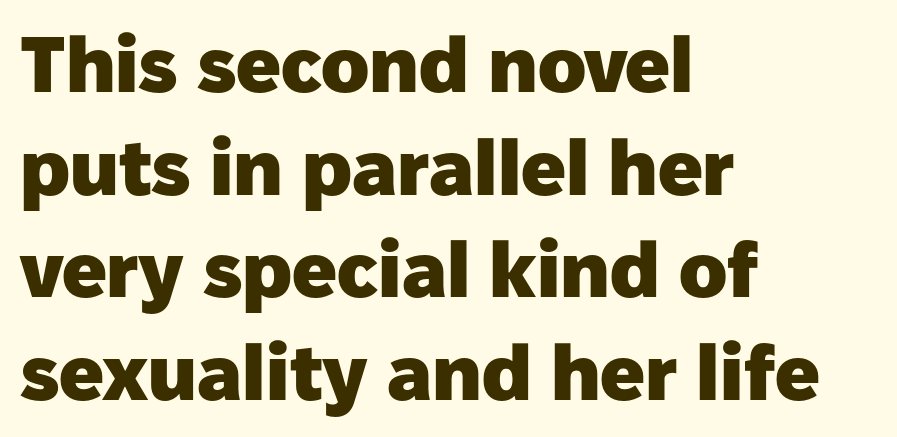
Q: Is the text bold? A: Yes.
Q: Is the text italic (slanted)? A: No, it is upright.
Q: Is the typeface a serif or a sans-serif typeface? A: Sans-serif.
Q: Is the text underlined? A: No.
Q: How is the paragraph aligned? A: Left-aligned.
Q: Is the spacing between letters normal or unusually wide? A: Normal.
Q: Is the spacing between lines tight, normal or loose? A: Normal.
Q: Width (condensed, normal, or wide)? A: Normal.
Q: Stroke contrast? A: Low.
Q: x-height? A: Medium.
Q: Monospaced? A: No.
